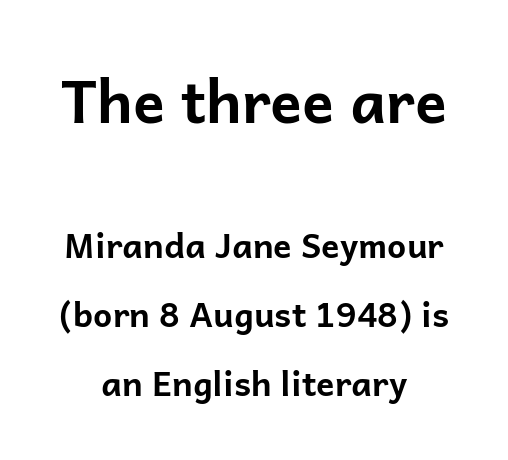
Q: Is the text bold? A: Yes.
Q: Is the text italic (slanted)? A: No, it is upright.
Q: Is the typeface a serif or a sans-serif typeface? A: Sans-serif.
Q: Is the text underlined? A: No.
Q: How is the paragraph aligned? A: Centered.
Q: Is the spacing between letters normal or unusually wide? A: Normal.
Q: Is the spacing between lines tight, normal or loose? A: Loose.
Q: Which block of text is set in a larger size, the first (top) or the second (bottom)? A: The first (top) one.
Q: Width (condensed, normal, or wide)? A: Normal.
Q: Stroke contrast? A: Low.
Q: x-height? A: Medium.
Q: Monospaced? A: No.
